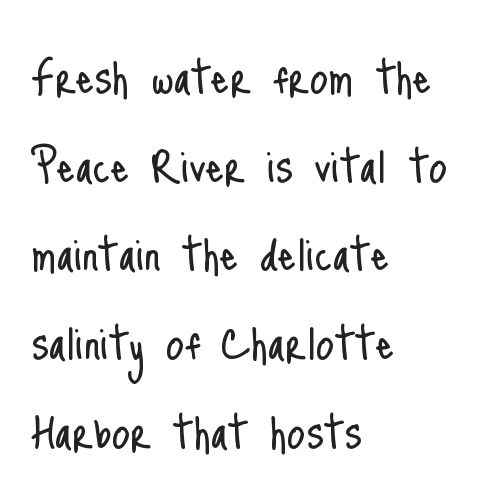
Q: Is the text bold? A: No.
Q: Is the text italic (slanted)? A: No, it is upright.
Q: Is the typeface a serif or a sans-serif typeface? A: Sans-serif.
Q: Is the text underlined? A: No.
Q: How is the paragraph aligned? A: Left-aligned.
Q: Is the spacing between letters normal or unusually wide? A: Normal.
Q: Is the spacing between lines tight, normal or loose? A: Normal.
Q: Width (condensed, normal, or wide)? A: Condensed.
Q: Stroke contrast? A: Low.
Q: x-height? A: Small.
Q: Monospaced? A: No.
